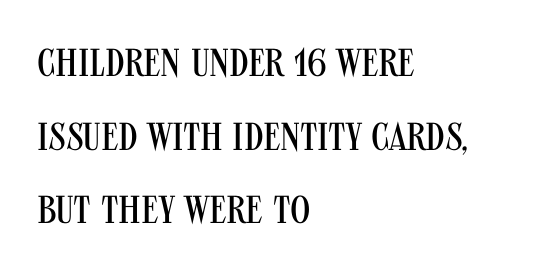
Q: Is the text bold? A: No.
Q: Is the text italic (slanted)? A: No, it is upright.
Q: Is the typeface a serif or a sans-serif typeface? A: Sans-serif.
Q: Is the text underlined? A: No.
Q: How is the paragraph aligned? A: Left-aligned.
Q: Is the spacing between letters normal or unusually wide? A: Normal.
Q: Width (condensed, normal, or wide)? A: Condensed.
Q: Stroke contrast? A: Medium.
Q: x-height? A: Large.
Q: Monospaced? A: No.
